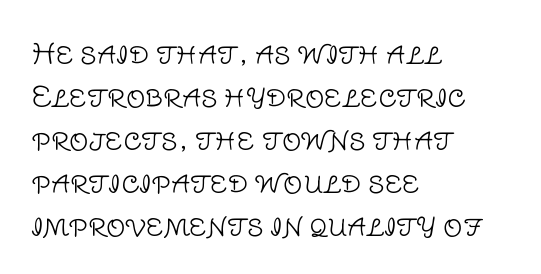
{"bold": "no", "underline": "no", "align": "left", "line_spacing": "normal", "line_spacing_ratio": 1.59, "letter_spacing": "normal", "letter_spacing_em": 0.0, "glyph_px": 27}
